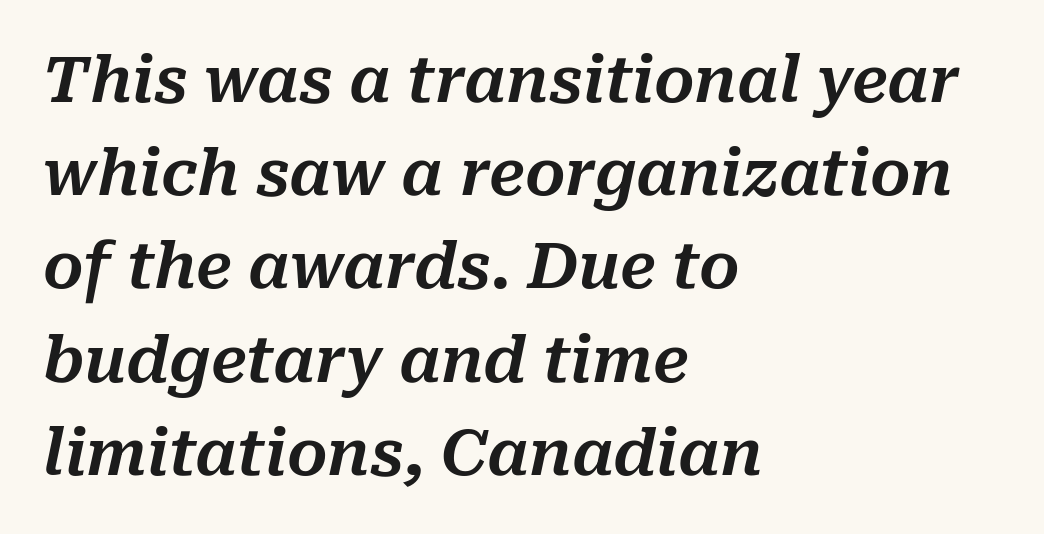
Q: Is the text italic (slanted)? A: Yes, it leans right by about 10 degrees.
Q: Is the text underlined? A: No.
Q: How is the paragraph aligned? A: Left-aligned.
Q: Is the spacing between letters normal or unusually wide? A: Normal.
Q: Is the spacing between lines tight, normal or loose? A: Normal.
Q: Width (condensed, normal, or wide)? A: Normal.
Q: Stroke contrast? A: Medium.
Q: x-height? A: Medium.
Q: Monospaced? A: No.
